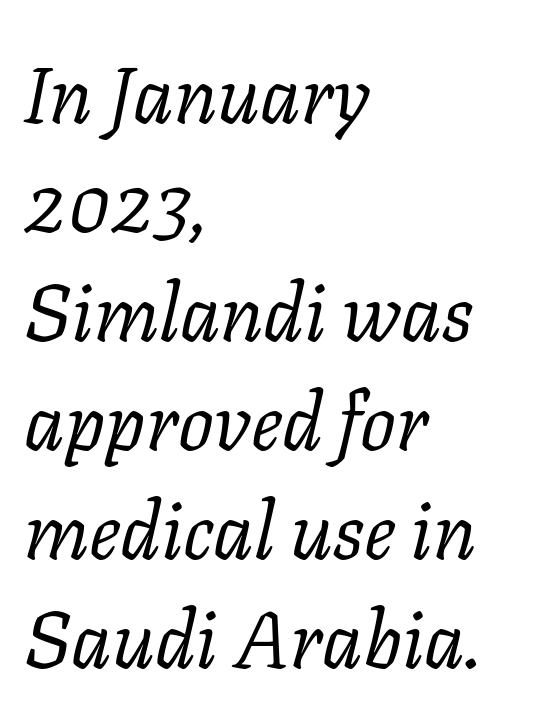
{"serif": "yes", "italic": "yes", "lean": "right", "slant_degrees": 11, "bold": "no", "weight": "regular", "width": "normal", "stroke_contrast": "low", "x_height": "medium", "monospaced": "no", "underline": "no", "align": "left", "line_spacing": "normal", "line_spacing_ratio": 1.38, "letter_spacing": "normal", "letter_spacing_em": 0.0, "glyph_px": 79}
